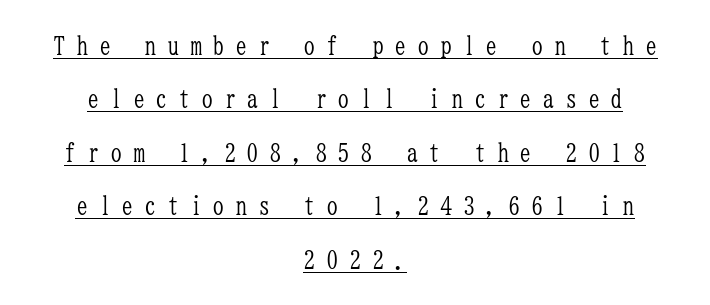
Q: Is the text bold? A: No.
Q: Is the text italic (slanted)? A: No, it is upright.
Q: Is the text underlined? A: Yes.
Q: How is the paragraph aligned? A: Centered.
Q: Is the spacing between letters normal or unusually wide? A: Unusually wide.
Q: Is the spacing between lines tight, normal or loose? A: Loose.
